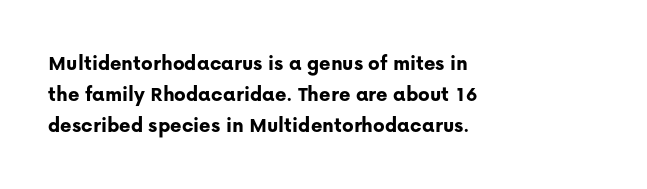
The image shows 22 px bold type, upright; set left-aligned, normal line spacing (1.42x), normal letter spacing, not underlined.
